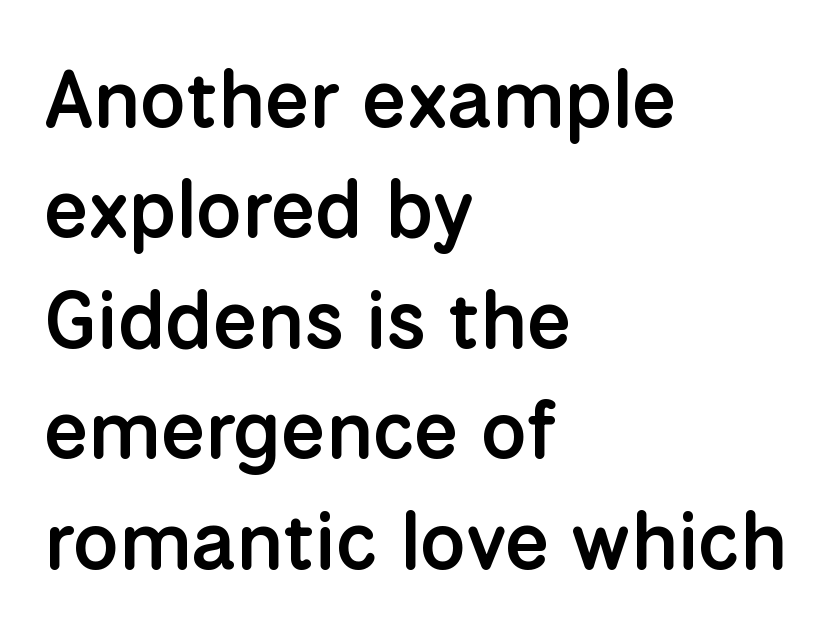
Q: Is the text bold? A: Semi-bold.
Q: Is the text italic (slanted)? A: No, it is upright.
Q: Is the typeface a serif or a sans-serif typeface? A: Sans-serif.
Q: Is the text underlined? A: No.
Q: How is the paragraph aligned? A: Left-aligned.
Q: Is the spacing between letters normal or unusually wide? A: Normal.
Q: Is the spacing between lines tight, normal or loose? A: Normal.
Q: Width (condensed, normal, or wide)? A: Normal.
Q: Stroke contrast? A: Low.
Q: x-height? A: Medium.
Q: Monospaced? A: No.
